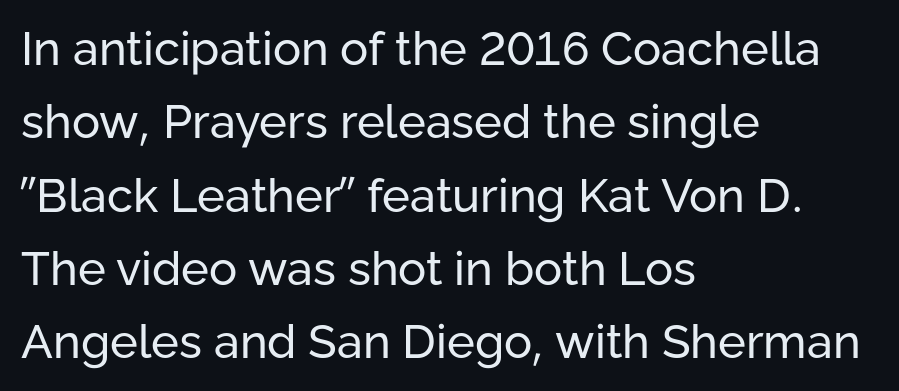
Q: Is the text bold? A: No.
Q: Is the text italic (slanted)? A: No, it is upright.
Q: Is the typeface a serif or a sans-serif typeface? A: Sans-serif.
Q: Is the text underlined? A: No.
Q: How is the paragraph aligned? A: Left-aligned.
Q: Is the spacing between letters normal or unusually wide? A: Normal.
Q: Is the spacing between lines tight, normal or loose? A: Normal.
Q: Width (condensed, normal, or wide)? A: Normal.
Q: Stroke contrast? A: Low.
Q: x-height? A: Medium.
Q: Monospaced? A: No.
